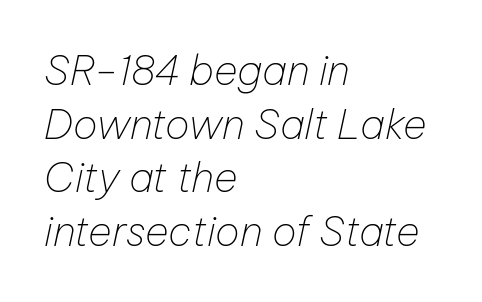
Q: Is the text bold? A: No.
Q: Is the text italic (slanted)? A: Yes, it leans right by about 12 degrees.
Q: Is the text underlined? A: No.
Q: How is the paragraph aligned? A: Left-aligned.
Q: Is the spacing between letters normal or unusually wide? A: Normal.
Q: Is the spacing between lines tight, normal or loose? A: Normal.
Q: Width (condensed, normal, or wide)? A: Normal.
Q: Stroke contrast? A: Low.
Q: x-height? A: Medium.
Q: Monospaced? A: No.
